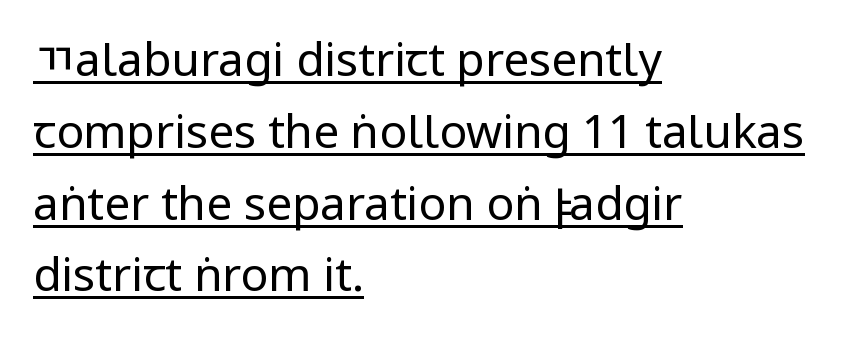
Q: Is the text bold? A: No.
Q: Is the text italic (slanted)? A: No, it is upright.
Q: Is the typeface a serif or a sans-serif typeface? A: Sans-serif.
Q: Is the text underlined? A: Yes.
Q: How is the paragraph aligned? A: Left-aligned.
Q: Is the spacing between letters normal or unusually wide? A: Normal.
Q: Is the spacing between lines tight, normal or loose? A: Normal.
Q: Width (condensed, normal, or wide)? A: Condensed.
Q: Stroke contrast? A: Low.
